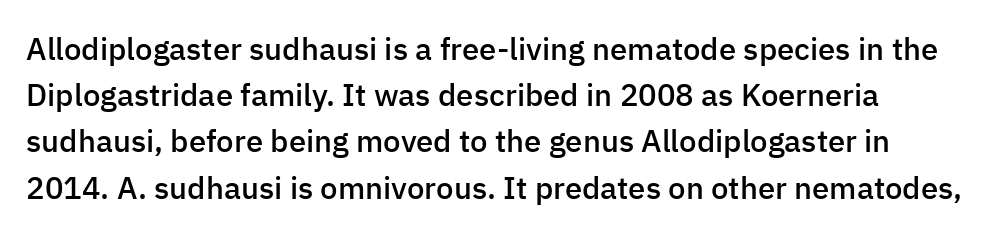
{"serif": "no", "italic": "no", "bold": "semi", "weight": "semibold", "width": "normal", "stroke_contrast": "low", "x_height": "medium", "monospaced": "no", "underline": "no", "align": "left", "line_spacing": "normal", "line_spacing_ratio": 1.49, "letter_spacing": "normal", "letter_spacing_em": 0.0, "glyph_px": 31}
